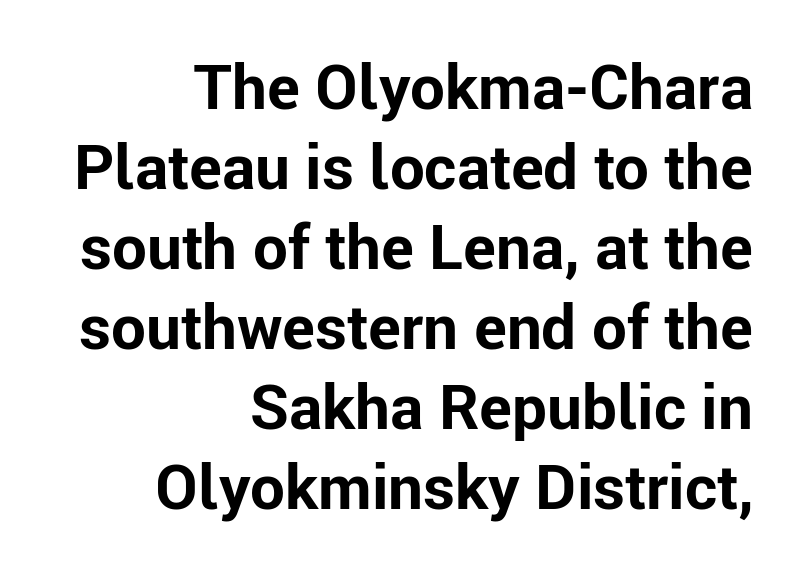
{"serif": "no", "italic": "no", "bold": "yes", "weight": "bold", "width": "normal", "stroke_contrast": "low", "x_height": "medium", "monospaced": "no", "underline": "no", "align": "right", "line_spacing": "normal", "line_spacing_ratio": 1.29, "letter_spacing": "normal", "letter_spacing_em": 0.0, "glyph_px": 62}
